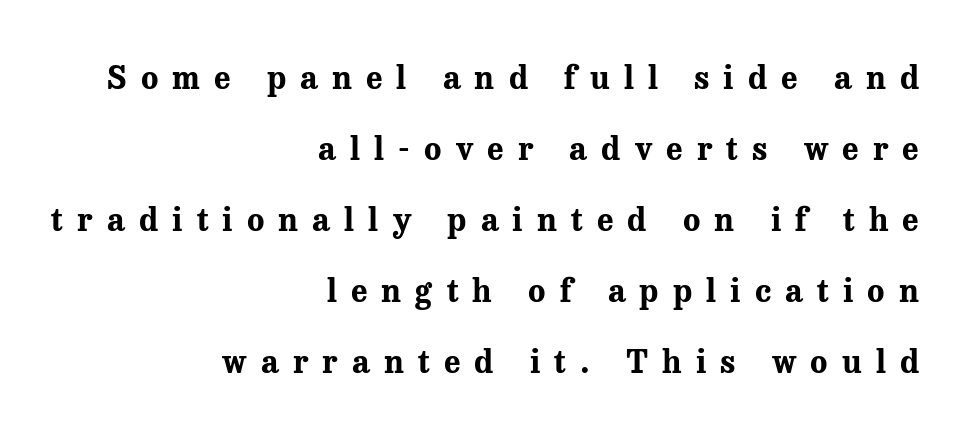
Horizontally, the lines are justified to the trailing edge only. The words here are not underlined. In terms of letterspacing, this is a distinctly airy, spread setting. Notice how the stems are strictly vertical — no italics here. Is this a sans? No — the strokes have serifs. Spacing verdict: proportional, widths tailored to each character.
